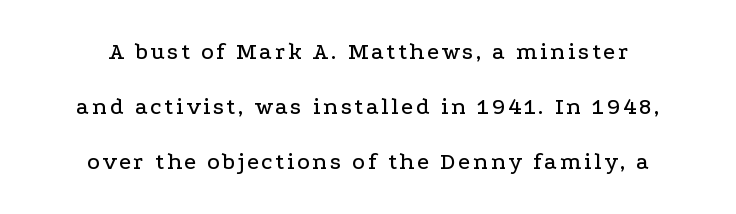
The image shows 24 px text type, upright; set loose line spacing (2.3x), not underlined.
